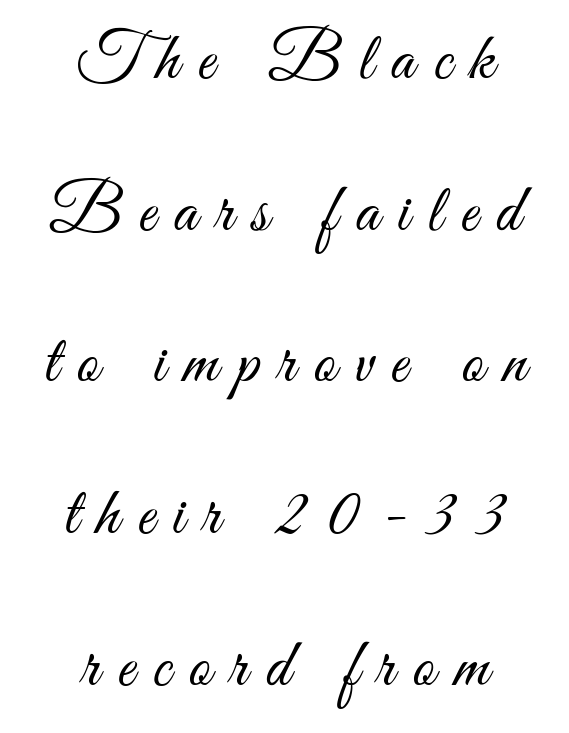
Q: Is the text bold? A: No.
Q: Is the text italic (slanted)? A: Yes.
Q: Is the typeface a serif or a sans-serif typeface? A: Sans-serif.
Q: Is the text underlined? A: No.
Q: How is the paragraph aligned? A: Centered.
Q: Is the spacing between letters normal or unusually wide? A: Unusually wide.
Q: Is the spacing between lines tight, normal or loose? A: Loose.
Q: Width (condensed, normal, or wide)? A: Condensed.
Q: Stroke contrast? A: Medium.
Q: x-height? A: Small.
Q: Monospaced? A: No.
